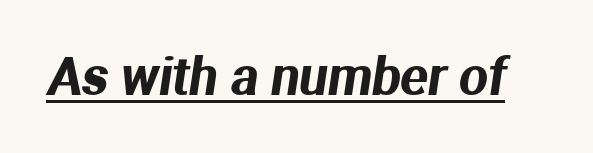
The image shows 51 px sans-serif type; set normal letter spacing, underlined; medium stroke contrast and a medium x-height.
